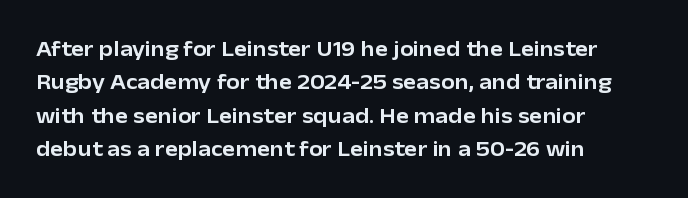
Q: Is the text italic (slanted)? A: No, it is upright.
Q: Is the text underlined? A: No.
Q: How is the paragraph aligned? A: Left-aligned.
Q: Is the spacing between letters normal or unusually wide? A: Normal.
Q: Is the spacing between lines tight, normal or loose? A: Normal.
